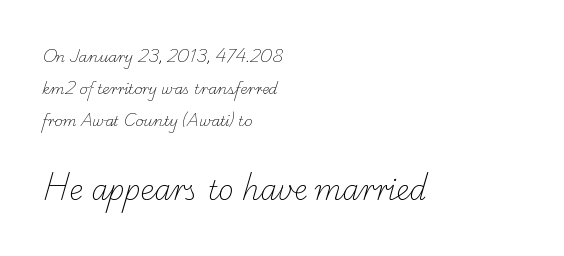
{"bold": "no", "underline": "no", "align": "left", "line_spacing": "loose", "line_spacing_ratio": 2.3, "letter_spacing": "normal", "letter_spacing_em": 0.0, "larger_block": "second", "size_ratio": 1.93, "glyph_px": 27}
